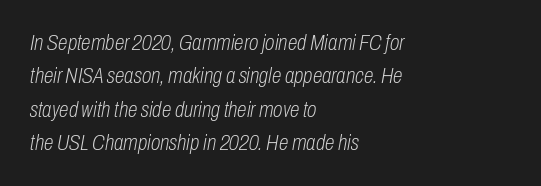
The strokes are not fattened; the text isn't bold. A typesetter would call this zero additional tracking. The area under the type is left untouched. Baseline-to-baseline distance is the conventional proportion of letter height.
